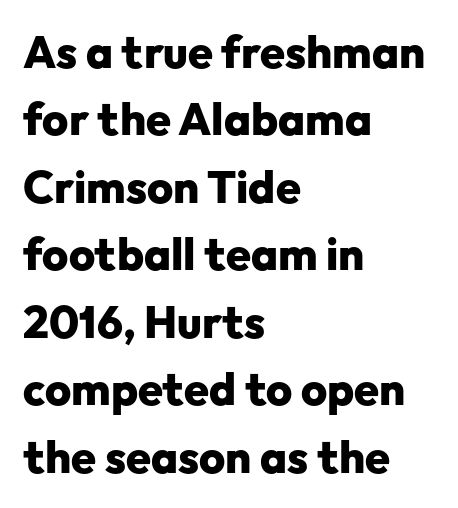
The image shows 45 px heavy sans-serif type, upright; set left-aligned, normal line spacing (1.5x), normal letter spacing, not underlined; low stroke contrast and a medium x-height.
